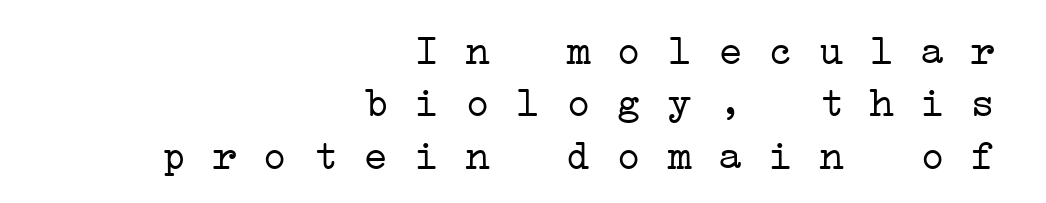
{"serif": "yes", "bold": "no", "weight": "light", "width": "wide", "stroke_contrast": "low", "x_height": "medium", "monospaced": "yes", "underline": "no", "align": "right", "line_spacing": "normal", "line_spacing_ratio": 1.25, "letter_spacing": "normal", "letter_spacing_em": 0.0, "glyph_px": 42}
